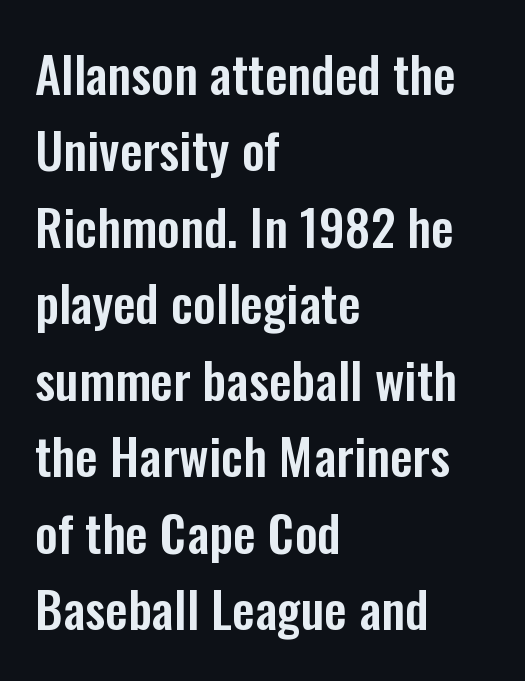
Q: Is the text italic (slanted)? A: No, it is upright.
Q: Is the typeface a serif or a sans-serif typeface? A: Sans-serif.
Q: Is the text underlined? A: No.
Q: How is the paragraph aligned? A: Left-aligned.
Q: Is the spacing between letters normal or unusually wide? A: Normal.
Q: Is the spacing between lines tight, normal or loose? A: Normal.
Q: Width (condensed, normal, or wide)? A: Condensed.
Q: Stroke contrast? A: Low.
Q: x-height? A: Medium.
Q: Monospaced? A: No.
